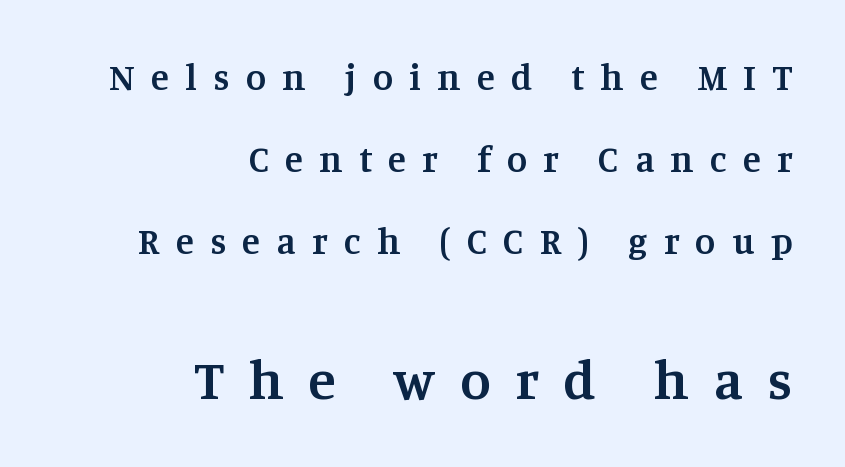
{"serif": "yes", "italic": "no", "bold": "semi", "weight": "semibold", "width": "normal", "stroke_contrast": "medium", "x_height": "large", "monospaced": "no", "underline": "no", "align": "right", "line_spacing": "loose", "line_spacing_ratio": 2.22, "letter_spacing": "wide", "letter_spacing_em": 0.44, "larger_block": "second", "size_ratio": 1.51, "glyph_px": 56}
